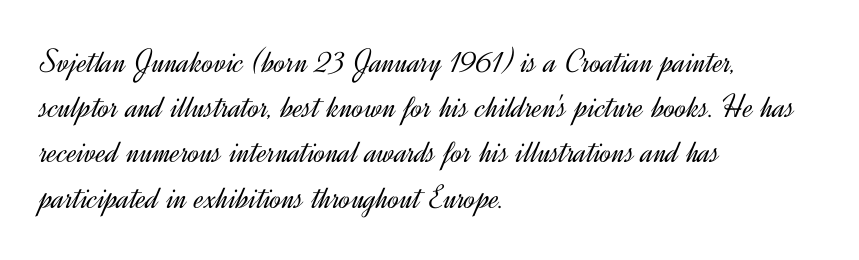
The image shows 34 px light sans-serif type; set left-aligned, normal line spacing (1.33x), normal letter spacing, not underlined; a small x-height.
